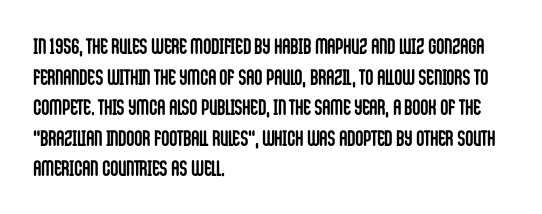
Q: Is the text bold? A: Yes.
Q: Is the text italic (slanted)? A: No, it is upright.
Q: Is the text underlined? A: No.
Q: How is the paragraph aligned? A: Left-aligned.
Q: Is the spacing between letters normal or unusually wide? A: Normal.
Q: Is the spacing between lines tight, normal or loose? A: Normal.
